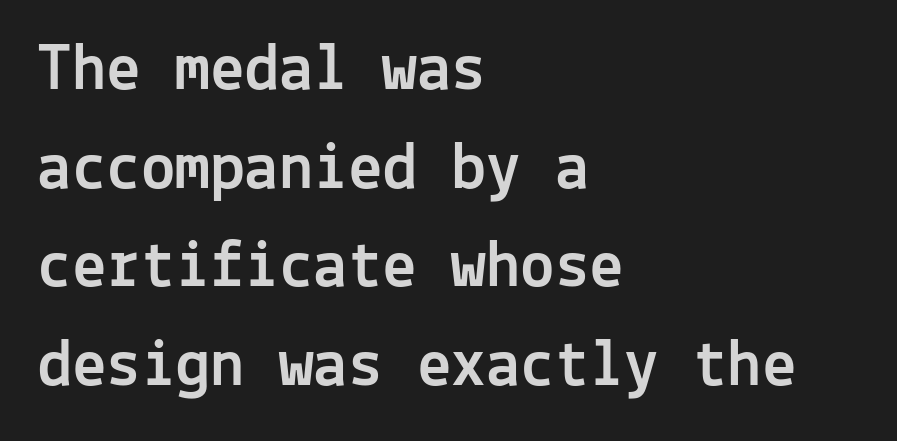
Posture: straight, roman, zero tilt. The face used here is a sans, in the tradition of grotesques and geometrics. Baseline-to-baseline distance is the conventional proportion of letter height. Notice how the passage keeps a crisp vertical edge on the left only.
